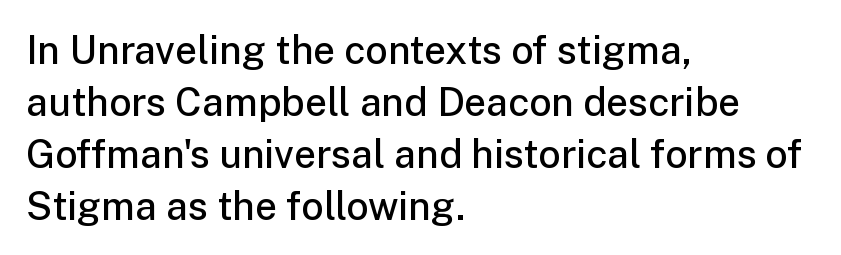
{"serif": "no", "italic": "no", "bold": "semi", "weight": "semibold", "width": "normal", "stroke_contrast": "low", "x_height": "medium", "monospaced": "no", "underline": "no", "align": "left", "line_spacing": "normal", "line_spacing_ratio": 1.33, "letter_spacing": "normal", "letter_spacing_em": 0.0, "glyph_px": 39}
